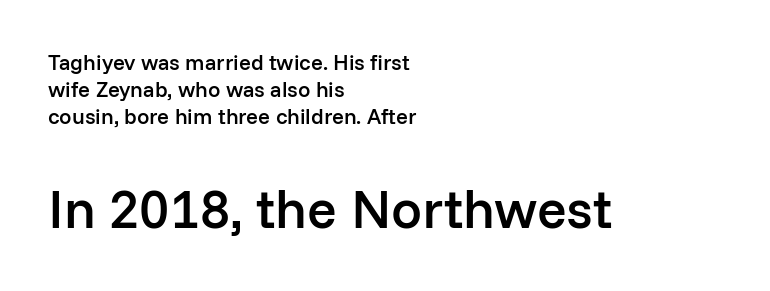
{"serif": "no", "italic": "no", "bold": "semi", "weight": "semibold", "width": "normal", "stroke_contrast": "low", "x_height": "medium", "monospaced": "no", "underline": "no", "align": "left", "line_spacing_ratio": 1.23, "letter_spacing": "normal", "letter_spacing_em": 0.0, "larger_block": "second", "size_ratio": 2.5, "glyph_px": 55}
